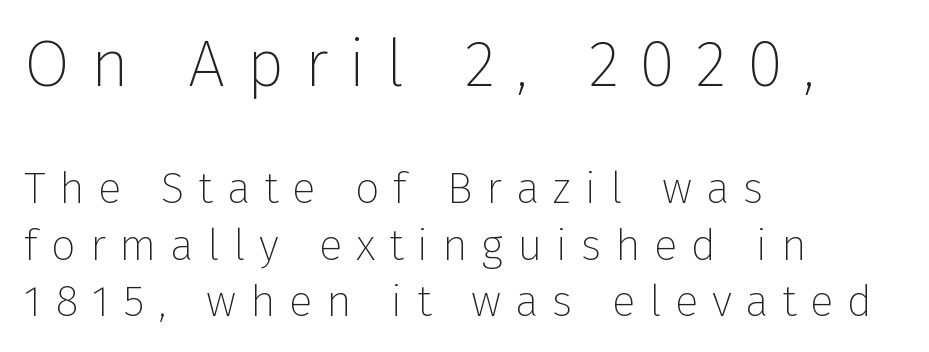
The letters in the upper block stand taller than those in the block below. Proportional: the letters do not fall into vertical columns. Students, observe: this is what conventionally led text looks like. Caption: expanded tracking, letters set apart. Notice how the stems are strictly vertical — no italics here.
